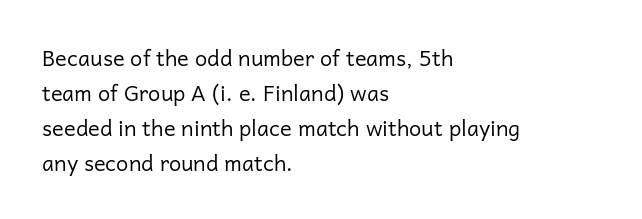
{"italic": "no", "bold": "no", "underline": "no", "align": "left", "line_spacing": "normal", "line_spacing_ratio": 1.59, "letter_spacing": "normal", "letter_spacing_em": 0.0, "glyph_px": 22}
